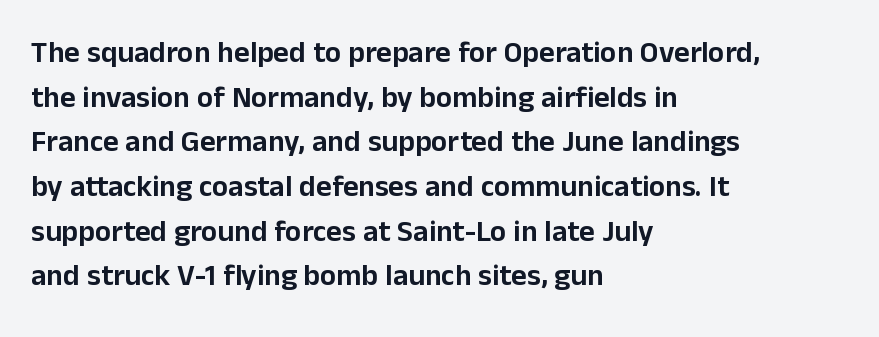
{"serif": "no", "italic": "no", "width": "normal", "stroke_contrast": "low", "x_height": "medium", "monospaced": "no", "underline": "no", "align": "left", "line_spacing": "normal", "line_spacing_ratio": 1.49, "letter_spacing": "normal", "letter_spacing_em": 0.0, "glyph_px": 30}
